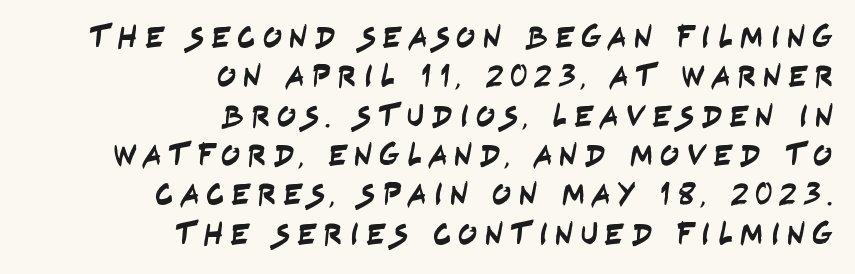
Q: Is the typeface a serif or a sans-serif typeface? A: Sans-serif.
Q: Is the text underlined? A: No.
Q: How is the paragraph aligned? A: Right-aligned.
Q: Is the spacing between letters normal or unusually wide? A: Unusually wide.
Q: Width (condensed, normal, or wide)? A: Condensed.
Q: Stroke contrast? A: Low.
Q: x-height? A: Large.
Q: Monospaced? A: No.
